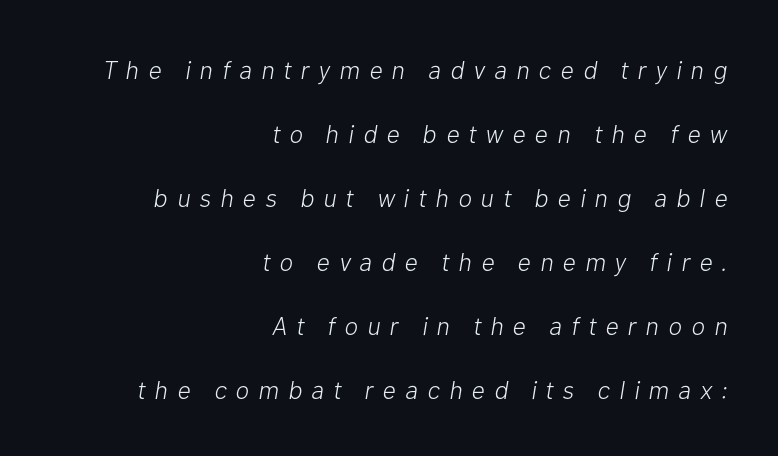
The image shows 26 px text type, italic (leaning right); set right-aligned, loose line spacing (2.46x), unusually wide letter spacing (+0.35 em), not underlined.
